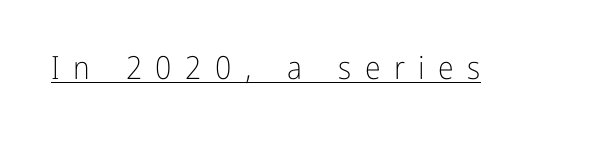
Q: Is the text bold? A: No.
Q: Is the text italic (slanted)? A: No, it is upright.
Q: Is the typeface a serif or a sans-serif typeface? A: Sans-serif.
Q: Is the text underlined? A: Yes.
Q: Is the spacing between letters normal or unusually wide? A: Unusually wide.
Q: Width (condensed, normal, or wide)? A: Condensed.
Q: Stroke contrast? A: Low.
Q: x-height? A: Medium.
Q: Monospaced? A: No.
